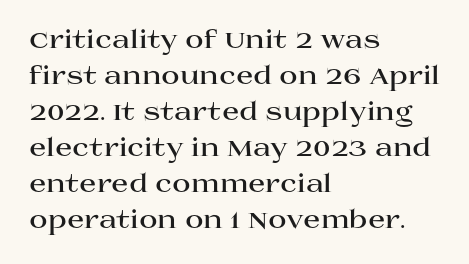
The image shows 25 px bold type, upright; set left-aligned, normal line spacing (1.44x), normal letter spacing, not underlined.
